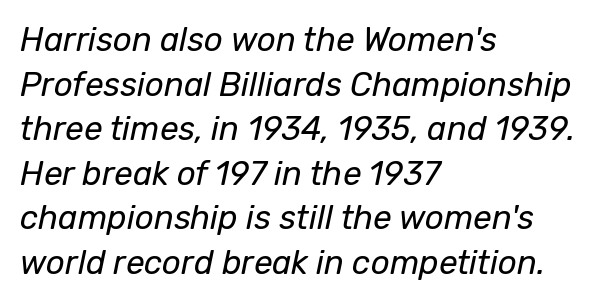
The image shows 33 px regular-weight type, italic (leaning right); set left-aligned, normal line spacing (1.35x), normal letter spacing, not underlined; low stroke contrast and a medium x-height.
